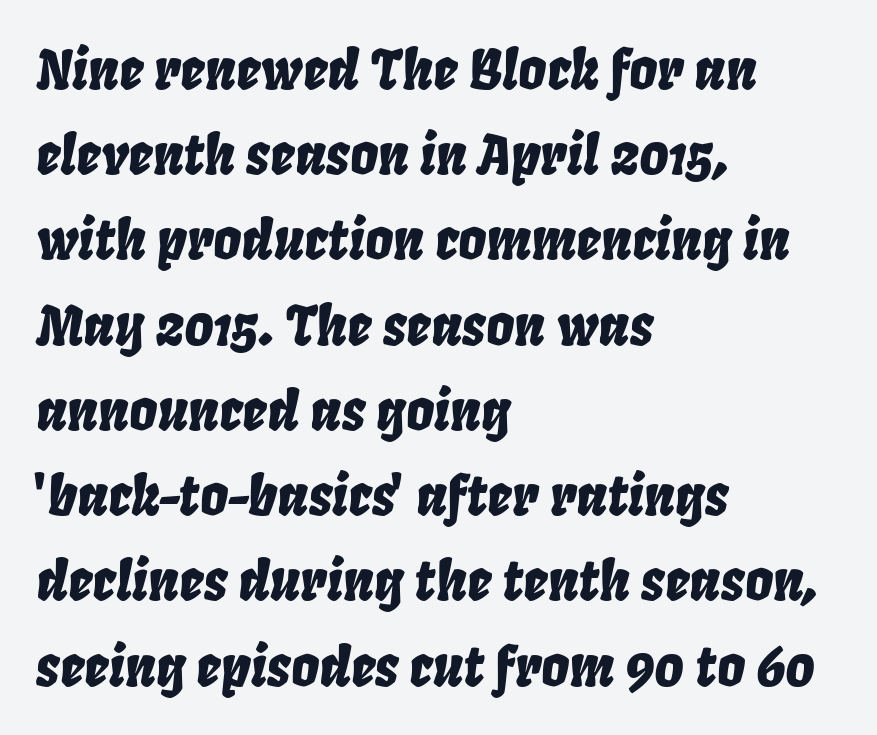
{"italic": "yes", "lean": "right", "slant_degrees": 8, "width": "condensed", "stroke_contrast": "low", "x_height": "large", "monospaced": "no", "underline": "no", "align": "left", "line_spacing": "normal", "line_spacing_ratio": 1.55, "letter_spacing": "normal", "letter_spacing_em": 0.0, "glyph_px": 55}
